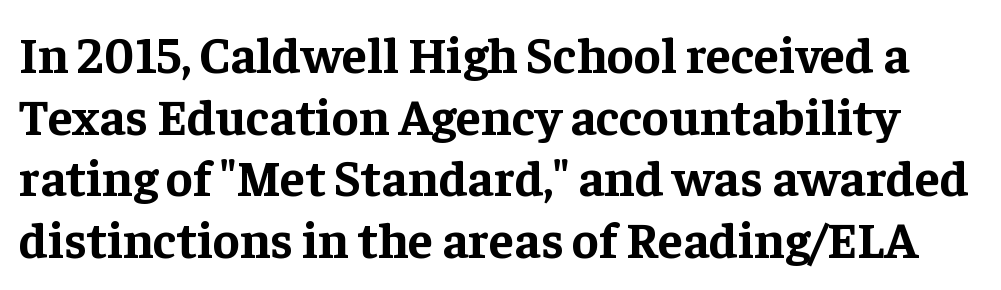
The image shows 51 px bold serif type, upright; set line spacing 1.21x, normal letter spacing, not underlined; low stroke contrast and a medium x-height.
